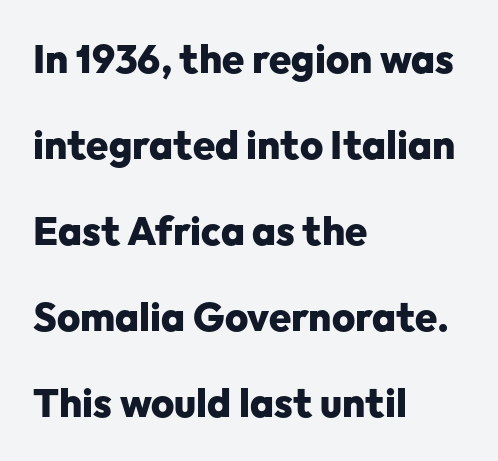
Q: Is the text bold? A: Yes.
Q: Is the text italic (slanted)? A: No, it is upright.
Q: Is the typeface a serif or a sans-serif typeface? A: Sans-serif.
Q: Is the text underlined? A: No.
Q: How is the paragraph aligned? A: Left-aligned.
Q: Is the spacing between letters normal or unusually wide? A: Normal.
Q: Is the spacing between lines tight, normal or loose? A: Loose.
Q: Width (condensed, normal, or wide)? A: Normal.
Q: Stroke contrast? A: Low.
Q: x-height? A: Medium.
Q: Monospaced? A: No.
